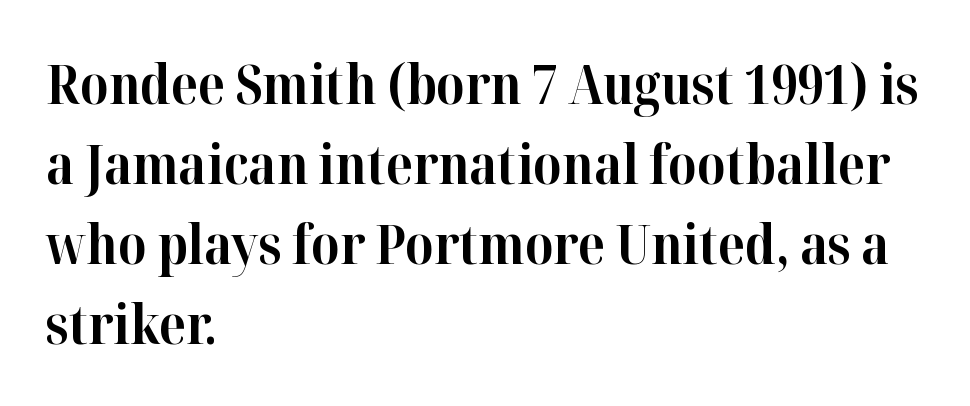
Q: Is the text bold? A: Yes.
Q: Is the text italic (slanted)? A: No, it is upright.
Q: Is the typeface a serif or a sans-serif typeface? A: Serif.
Q: Is the text underlined? A: No.
Q: How is the paragraph aligned? A: Left-aligned.
Q: Is the spacing between letters normal or unusually wide? A: Normal.
Q: Is the spacing between lines tight, normal or loose? A: Normal.
Q: Width (condensed, normal, or wide)? A: Normal.
Q: Stroke contrast? A: High.
Q: x-height? A: Medium.
Q: Monospaced? A: No.
